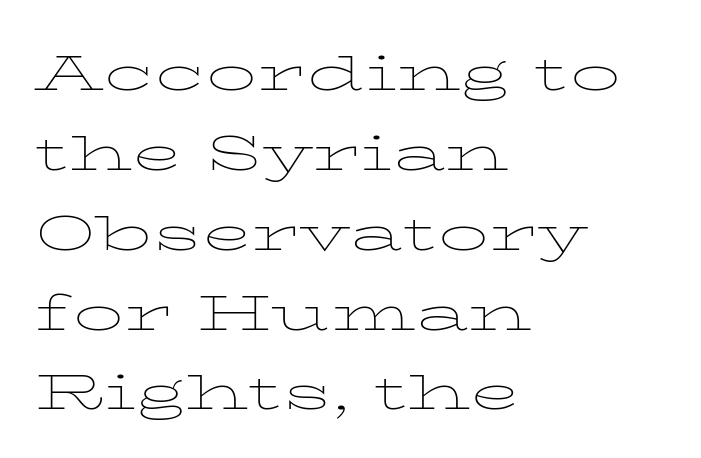
{"italic": "no", "bold": "no", "weight": "thin", "width": "wide", "stroke_contrast": "low", "x_height": "medium", "monospaced": "no", "underline": "no", "align": "left", "line_spacing_ratio": 1.21, "letter_spacing": "normal", "letter_spacing_em": 0.0, "glyph_px": 66}
